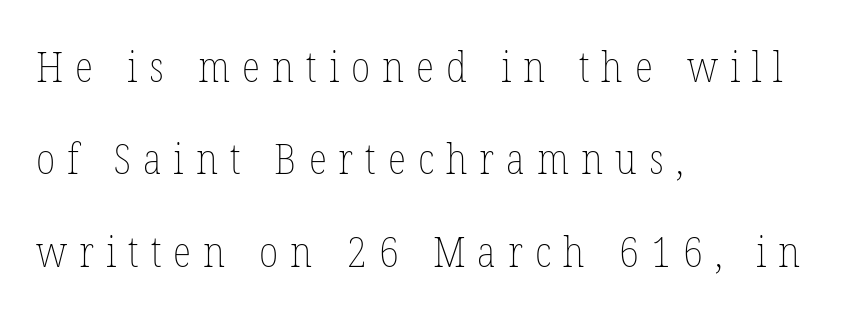
Italic: no, the glyphs are upright roman. Quick note: interline space is abundant. Glance below the letters and you will spot only blank space. Unbolded letterforms with no extra heft. There is plenty of visible air inserted between adjacent glyphs. Every row of glyphs begins at an identical x-position on the left.
